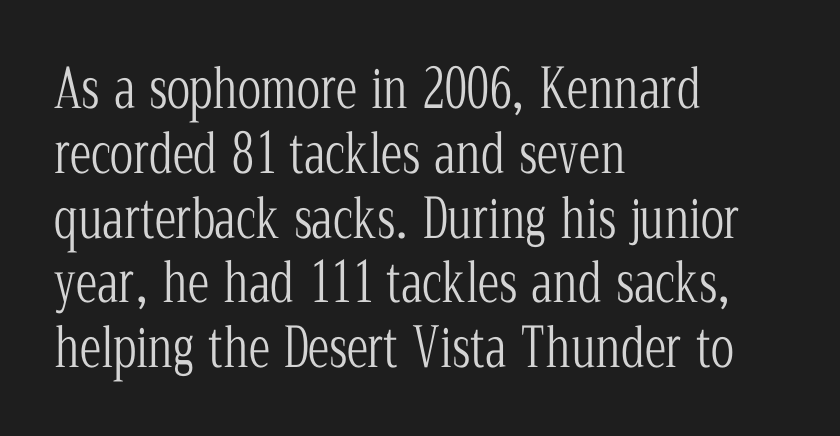
The image shows 54 px light, condensed serif type, upright; set left-aligned, line spacing 1.2x, normal letter spacing, not underlined; low stroke contrast and a medium x-height.
